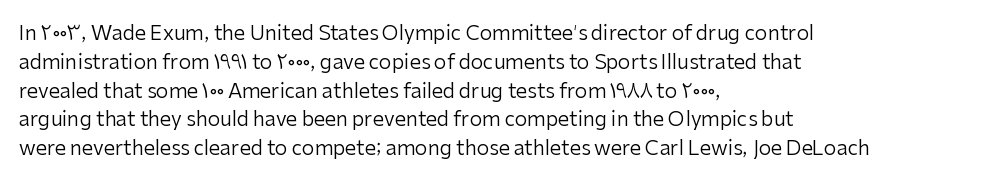
{"italic": "no", "bold": "no", "underline": "no", "align": "left", "line_spacing": "normal", "line_spacing_ratio": 1.44, "letter_spacing": "normal", "letter_spacing_em": 0.0, "glyph_px": 20}
